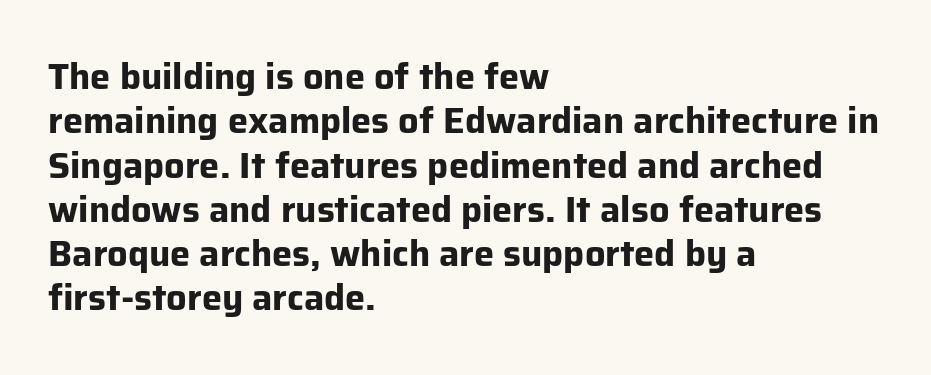
Q: Is the text bold? A: Yes.
Q: Is the text italic (slanted)? A: No, it is upright.
Q: Is the typeface a serif or a sans-serif typeface? A: Sans-serif.
Q: Is the text underlined? A: No.
Q: How is the paragraph aligned? A: Left-aligned.
Q: Is the spacing between letters normal or unusually wide? A: Normal.
Q: Width (condensed, normal, or wide)? A: Normal.
Q: Stroke contrast? A: Low.
Q: x-height? A: Medium.
Q: Monospaced? A: No.
